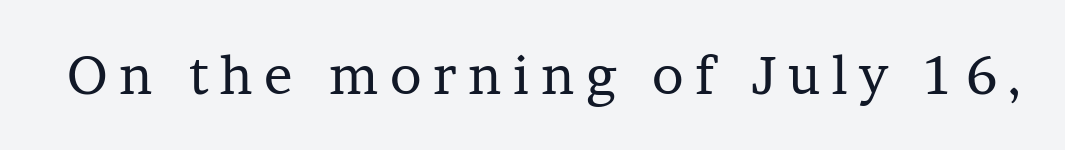
The image shows 53 px regular-weight serif type, upright; set unusually wide letter spacing (+0.22 em), not underlined; low stroke contrast and a medium x-height.
